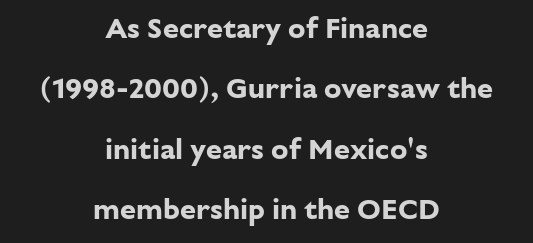
Q: Is the text bold? A: Yes.
Q: Is the text italic (slanted)? A: No, it is upright.
Q: Is the typeface a serif or a sans-serif typeface? A: Sans-serif.
Q: Is the text underlined? A: No.
Q: How is the paragraph aligned? A: Centered.
Q: Is the spacing between letters normal or unusually wide? A: Normal.
Q: Is the spacing between lines tight, normal or loose? A: Loose.
Q: Width (condensed, normal, or wide)? A: Normal.
Q: Stroke contrast? A: Low.
Q: x-height? A: Medium.
Q: Monospaced? A: No.
